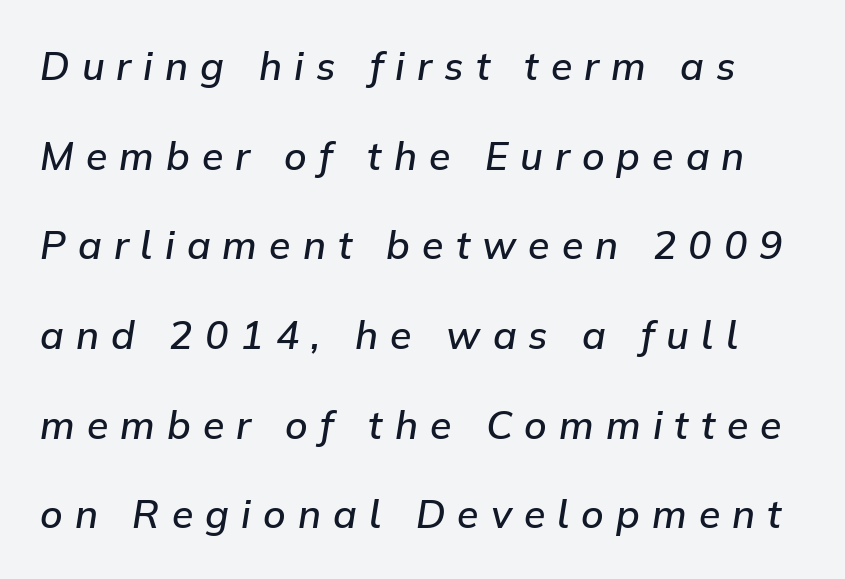
The image shows 39 px semibold type, italic (leaning right); set loose line spacing (2.3x), unusually wide letter spacing (+0.31 em), not underlined; low stroke contrast and a medium x-height.
